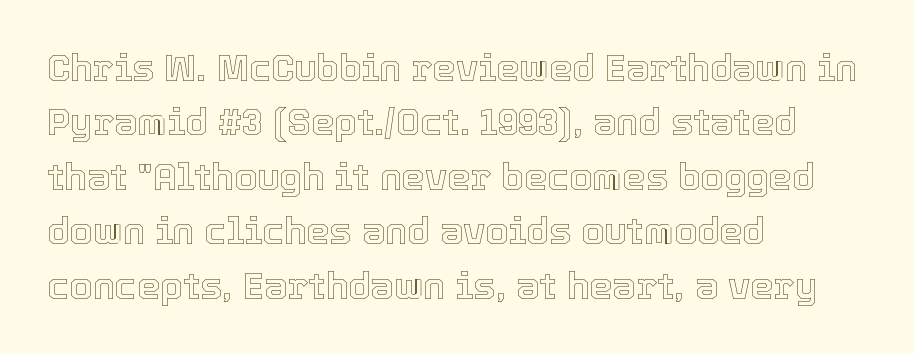
{"italic": "no", "width": "normal", "x_height": "medium", "monospaced": "no", "underline": "no", "align": "left", "line_spacing": "normal", "line_spacing_ratio": 1.47, "letter_spacing": "normal", "letter_spacing_em": 0.0, "glyph_px": 37}
